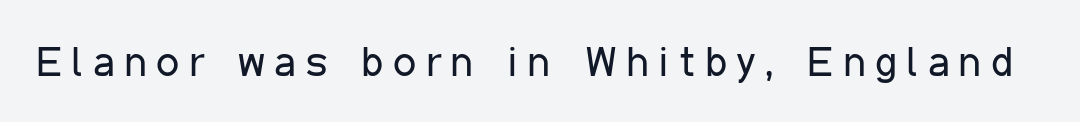
{"serif": "no", "italic": "no", "bold": "no", "weight": "regular", "width": "condensed", "stroke_contrast": "low", "x_height": "medium", "monospaced": "no", "underline": "no", "letter_spacing": "wide", "letter_spacing_em": 0.25, "glyph_px": 41}
